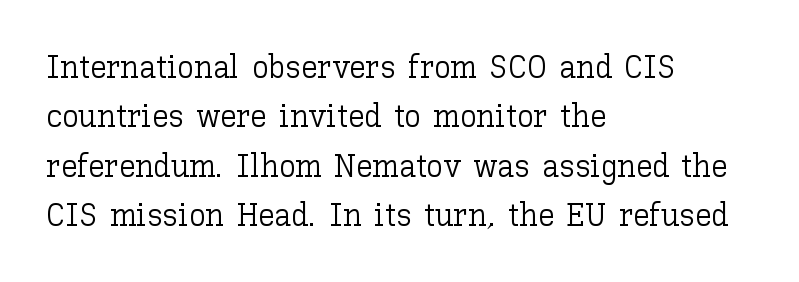
Every row of glyphs begins at an identical x-position on the left. Note the varied advance widths — an 'i' is clearly narrower than an 'm'. The tracking reads as untouched default to a designer's eye. No letter is thick-stroked: the sample isn't bold.
